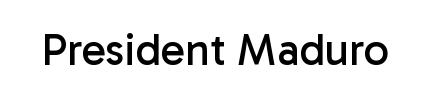
Look at the tracking — it's just the regular setting, nothing added. To sum up the face: it is a sans, with no serifs. Varying glyph widths throughout — classic text-font behaviour. Weight class: somewhere from thin through regular. Lines of text with bare space underneath.
